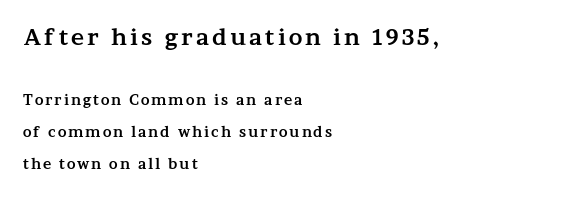
If you measured baseline to baseline, you'd find a long distance. The glyphs are unaccompanied by any horizontal stroke below them. Every character sits straight up, as roman type does. Two sizes are in play, and the larger belongs to the first block. One-word summary of the alignment: left.
